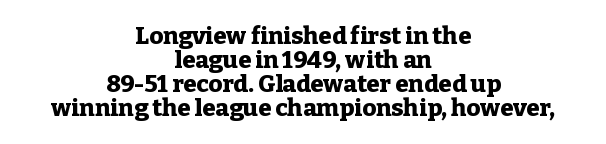
{"italic": "no", "bold": "yes", "underline": "no", "align": "center", "line_spacing": "tight", "line_spacing_ratio": 1.0, "letter_spacing": "normal", "letter_spacing_em": 0.0, "glyph_px": 24}
